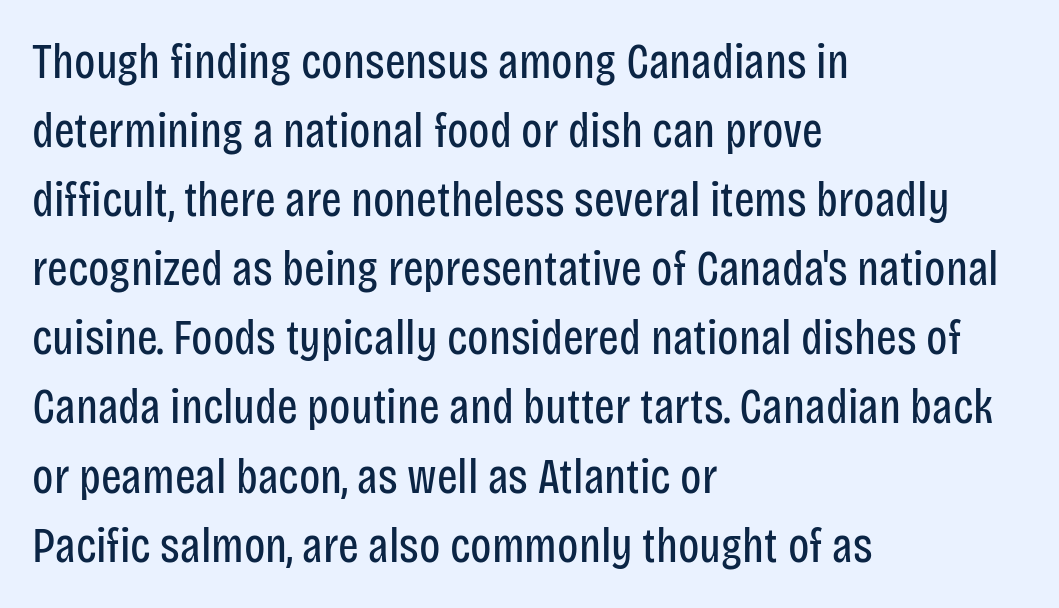
Q: Is the text bold? A: No.
Q: Is the text italic (slanted)? A: No, it is upright.
Q: Is the typeface a serif or a sans-serif typeface? A: Sans-serif.
Q: Is the text underlined? A: No.
Q: How is the paragraph aligned? A: Left-aligned.
Q: Is the spacing between letters normal or unusually wide? A: Normal.
Q: Is the spacing between lines tight, normal or loose? A: Normal.
Q: Width (condensed, normal, or wide)? A: Condensed.
Q: Stroke contrast? A: Low.
Q: x-height? A: Large.
Q: Monospaced? A: No.
